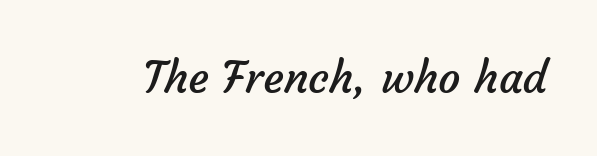
Q: Is the text bold? A: No.
Q: Is the typeface a serif or a sans-serif typeface? A: Sans-serif.
Q: Is the text underlined? A: No.
Q: Is the spacing between letters normal or unusually wide? A: Normal.
Q: Width (condensed, normal, or wide)? A: Normal.
Q: Stroke contrast? A: Low.
Q: x-height? A: Medium.
Q: Monospaced? A: No.
